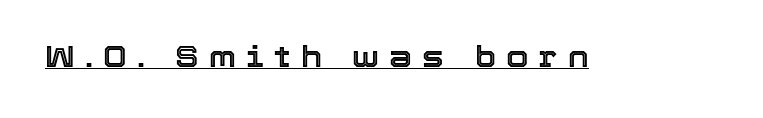
Q: Is the text italic (slanted)? A: No, it is upright.
Q: Is the text underlined? A: Yes.
Q: Is the spacing between letters normal or unusually wide? A: Unusually wide.
Q: Width (condensed, normal, or wide)? A: Normal.
Q: x-height? A: Medium.
Q: Monospaced? A: No.
